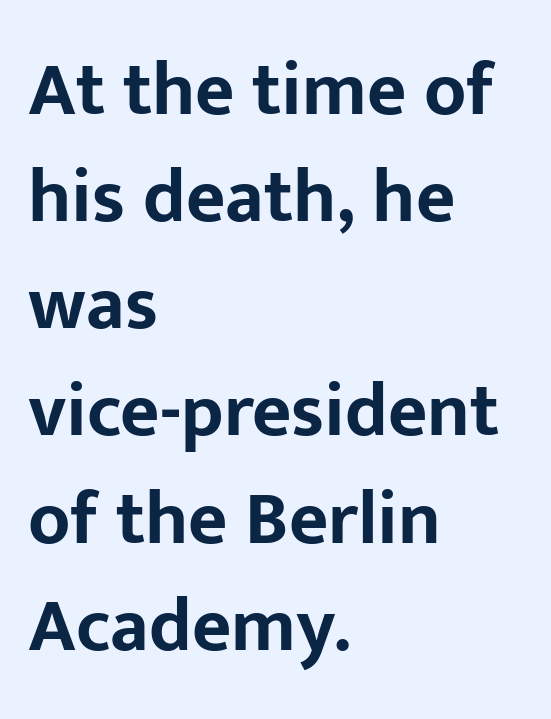
Students, note that the glyphs here touch the page at normal intervals. Is this a fixed-width face? No — the glyphs have proportional, varying widths. A typesetter would label this face a sans. Letters rest on an invisible, unmarked baseline. The lettering holds an erect, upright posture throughout.
